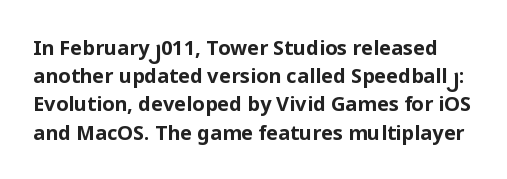
The image shows 20 px bold type, upright; set normal line spacing (1.41x), normal letter spacing, not underlined.
